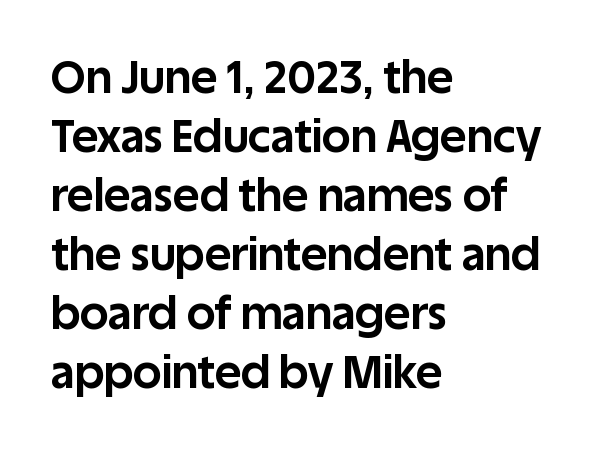
{"serif": "no", "italic": "no", "bold": "yes", "weight": "bold", "width": "normal", "stroke_contrast": "low", "x_height": "large", "monospaced": "no", "underline": "no", "align": "left", "line_spacing": "normal", "line_spacing_ratio": 1.31, "letter_spacing": "normal", "letter_spacing_em": 0.0, "glyph_px": 45}
